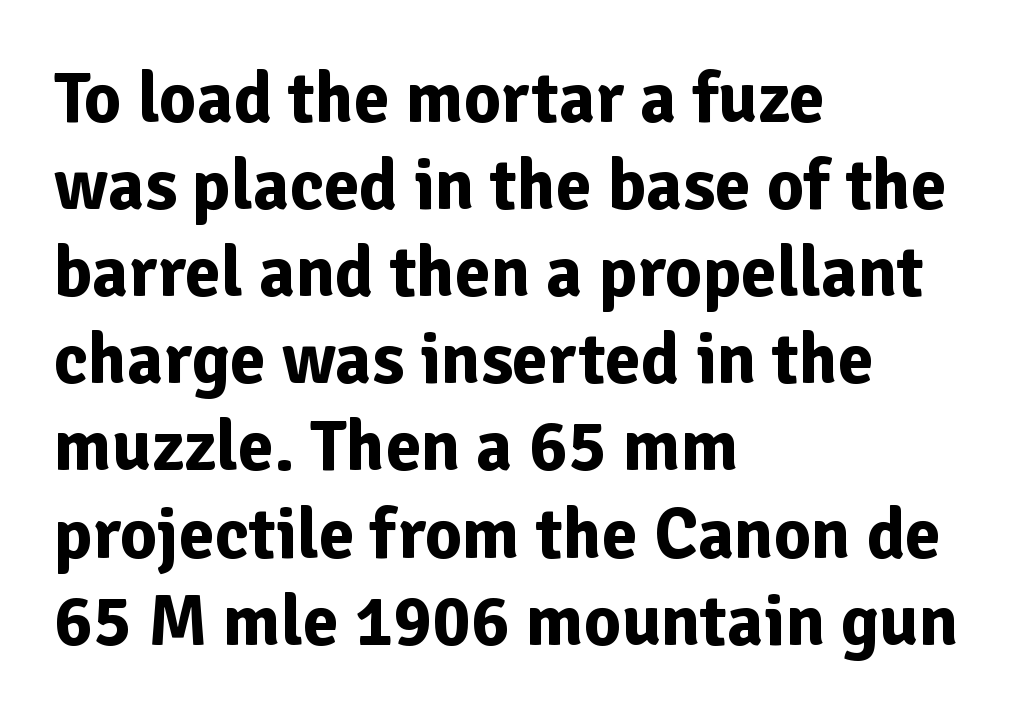
Q: Is the text bold? A: Yes.
Q: Is the text italic (slanted)? A: No, it is upright.
Q: Is the typeface a serif or a sans-serif typeface? A: Sans-serif.
Q: Is the text underlined? A: No.
Q: How is the paragraph aligned? A: Left-aligned.
Q: Is the spacing between letters normal or unusually wide? A: Normal.
Q: Width (condensed, normal, or wide)? A: Normal.
Q: Stroke contrast? A: Low.
Q: x-height? A: Medium.
Q: Monospaced? A: No.
